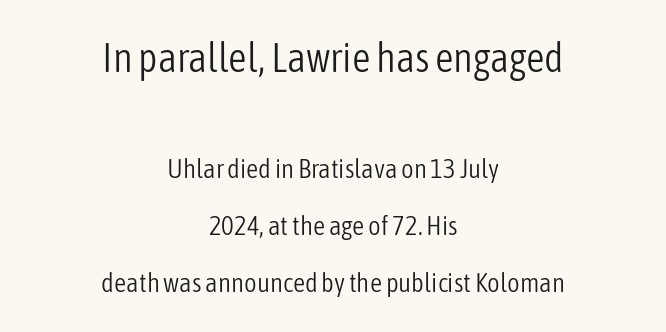
If you folded the block vertically in half, each line would mirror itself in length. The foot of each line stays bare and open. Nope, not italic — everything's standing straight. Here the designer chose a conventional face with non-uniform glyph widths.
